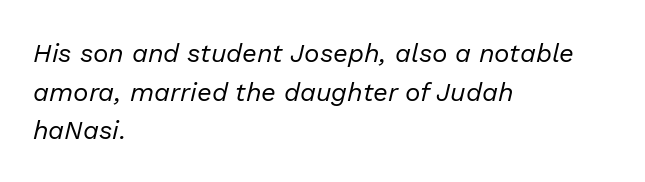
Q: Is the text bold? A: No.
Q: Is the text italic (slanted)? A: Yes, it leans right by about 13 degrees.
Q: Is the text underlined? A: No.
Q: How is the paragraph aligned? A: Left-aligned.
Q: Is the spacing between letters normal or unusually wide? A: Normal.
Q: Is the spacing between lines tight, normal or loose? A: Normal.
